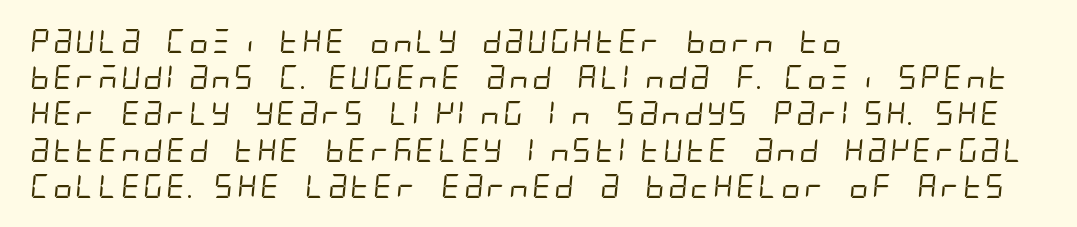
{"bold": "no", "underline": "no", "align": "left", "line_spacing": "normal", "line_spacing_ratio": 1.51, "letter_spacing": "normal", "letter_spacing_em": 0.0, "glyph_px": 24}
